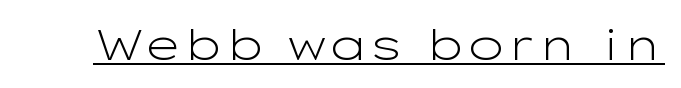
Notice how the stems are strictly vertical — no italics here. The letters advance in unequal steps, a hallmark of proportional type. Letterform terminals end flat and unadorned throughout the passage. In designer terms, the underline attribute is active on this setting. Letter spacing: default. A light-to-regular cut is what we see here.
